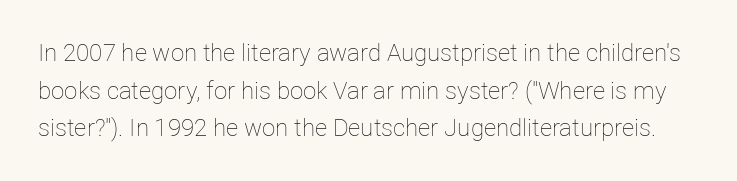
Normally led — the rows are evenly, conventionally spaced. Think standard paragraph weight, or any step lighter than that. Plain, unruled lines of type. Each word holds together tightly as a unit, with standard inter-letter gaps. It's the straight-up-and-down kind of type.
